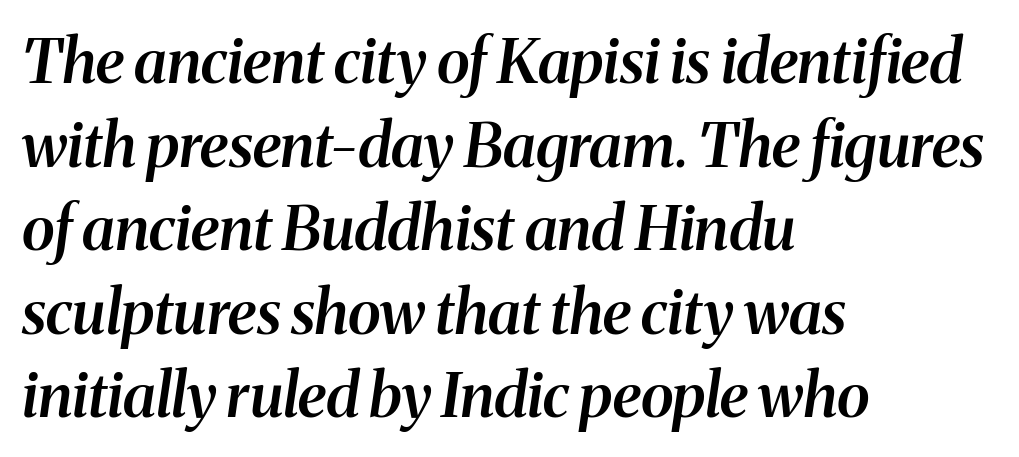
Q: Is the text bold? A: Semi-bold.
Q: Is the text italic (slanted)? A: Yes, it leans right by about 8 degrees.
Q: Is the typeface a serif or a sans-serif typeface? A: Serif.
Q: Is the text underlined? A: No.
Q: How is the paragraph aligned? A: Left-aligned.
Q: Is the spacing between letters normal or unusually wide? A: Normal.
Q: Is the spacing between lines tight, normal or loose? A: Normal.
Q: Width (condensed, normal, or wide)? A: Normal.
Q: Stroke contrast? A: Medium.
Q: x-height? A: Medium.
Q: Monospaced? A: No.
